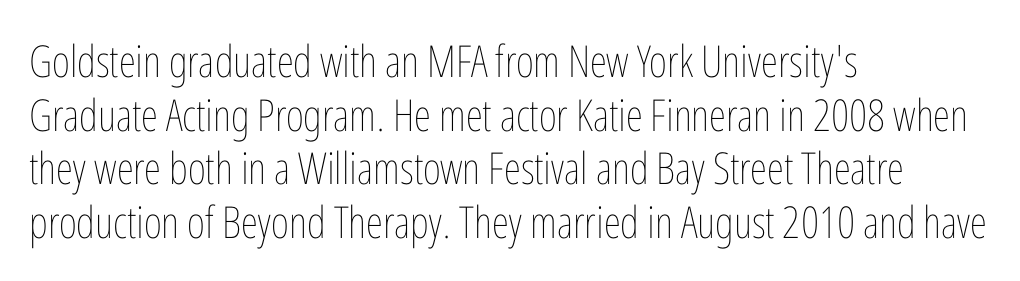
Q: Is the text bold? A: No.
Q: Is the text italic (slanted)? A: No, it is upright.
Q: Is the text underlined? A: No.
Q: How is the paragraph aligned? A: Left-aligned.
Q: Is the spacing between letters normal or unusually wide? A: Normal.
Q: Width (condensed, normal, or wide)? A: Condensed.
Q: Stroke contrast? A: Low.
Q: x-height? A: Medium.
Q: Monospaced? A: No.
